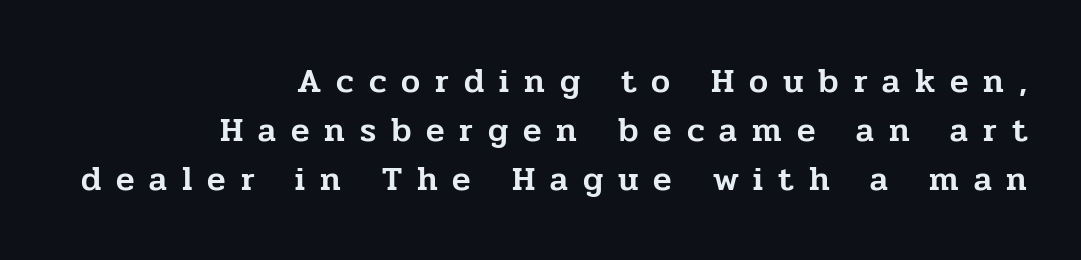
Think of a printed novel: that variable character pitch is what you see here. Whoever set this chose a conventional vertical rhythm. The strip under each line holds only bare page. Here the glyphs are tracked loosely, breaking word shapes into spaced letters.
